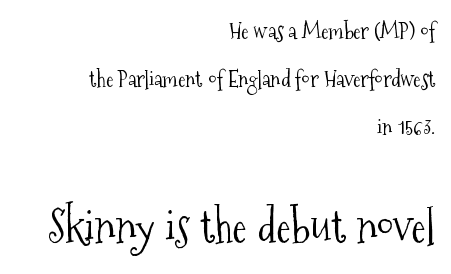
{"serif": "yes", "italic": "no", "bold": "no", "weight": "light", "width": "condensed", "stroke_contrast": "medium", "x_height": "medium", "monospaced": "no", "underline": "no", "align": "right", "line_spacing": "loose", "line_spacing_ratio": 2.19, "letter_spacing": "normal", "letter_spacing_em": 0.0, "larger_block": "second", "size_ratio": 2.0, "glyph_px": 44}
